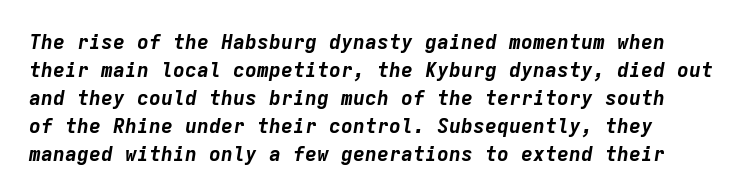
The rendering keeps characters at their native spacing. The rendering uses a bold face; every stroke is thick and dark. Just letters on the line, the space beneath them empty. The axis of the letterforms is tilted away from vertical. Normally led — the rows are evenly, conventionally spaced.
